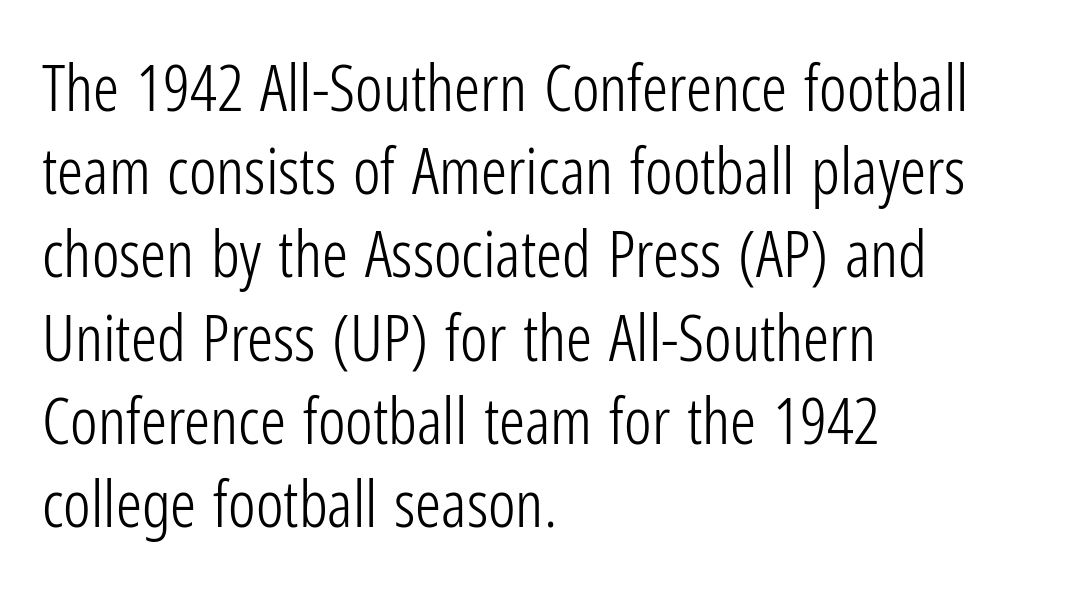
Q: Is the text bold? A: No.
Q: Is the text italic (slanted)? A: No, it is upright.
Q: Is the typeface a serif or a sans-serif typeface? A: Sans-serif.
Q: Is the text underlined? A: No.
Q: How is the paragraph aligned? A: Left-aligned.
Q: Is the spacing between letters normal or unusually wide? A: Normal.
Q: Is the spacing between lines tight, normal or loose? A: Normal.
Q: Width (condensed, normal, or wide)? A: Condensed.
Q: Stroke contrast? A: Low.
Q: x-height? A: Medium.
Q: Monospaced? A: No.
